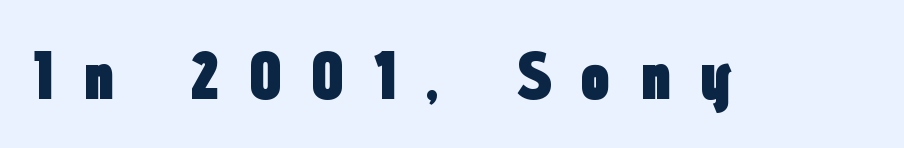
{"serif": "no", "italic": "no", "bold": "yes", "weight": "heavy", "width": "condensed", "stroke_contrast": "low", "x_height": "medium", "monospaced": "no", "underline": "no", "letter_spacing": "wide", "letter_spacing_em": 0.42, "glyph_px": 68}
